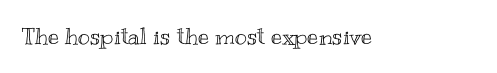
{"italic": "no", "underline": "no", "letter_spacing": "normal", "letter_spacing_em": 0.0, "glyph_px": 23}
